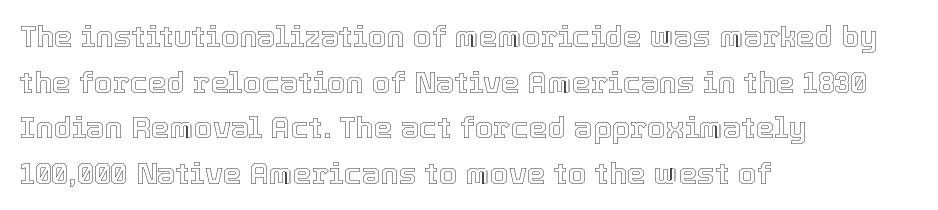
The image shows 30 px text type, upright; set left-aligned, normal line spacing (1.52x), normal letter spacing, not underlined; a medium x-height.
